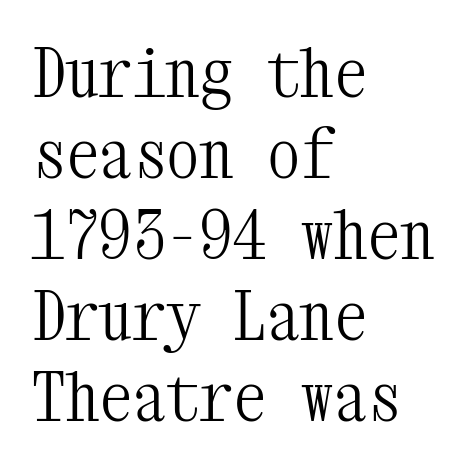
The image shows 67 px light, condensed serif type, upright, monospaced; set left-aligned, line spacing 1.21x, normal letter spacing, not underlined; medium stroke contrast and a medium x-height.
